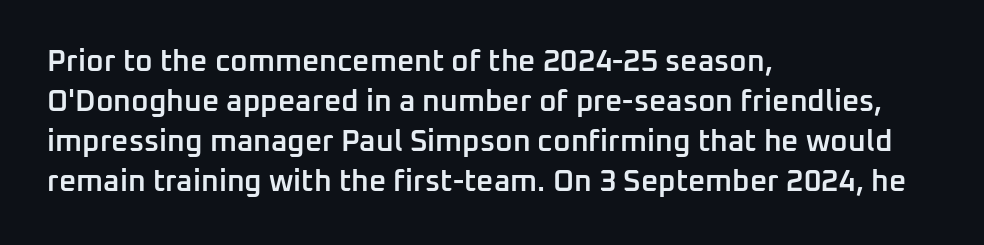
{"serif": "no", "italic": "no", "bold": "semi", "weight": "semibold", "width": "normal", "stroke_contrast": "low", "x_height": "medium", "monospaced": "no", "underline": "no", "align": "left", "line_spacing": "normal", "line_spacing_ratio": 1.33, "letter_spacing": "normal", "letter_spacing_em": 0.0, "glyph_px": 30}
